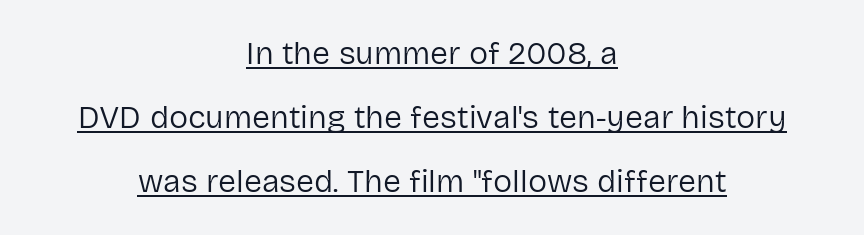
Q: Is the text bold? A: No.
Q: Is the text italic (slanted)? A: No, it is upright.
Q: Is the typeface a serif or a sans-serif typeface? A: Sans-serif.
Q: Is the text underlined? A: Yes.
Q: How is the paragraph aligned? A: Centered.
Q: Is the spacing between letters normal or unusually wide? A: Normal.
Q: Is the spacing between lines tight, normal or loose? A: Loose.
Q: Width (condensed, normal, or wide)? A: Normal.
Q: Stroke contrast? A: Low.
Q: x-height? A: Medium.
Q: Monospaced? A: No.
